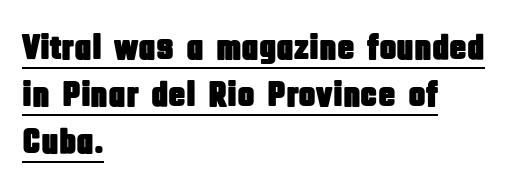
{"serif": "no", "italic": "no", "width": "condensed", "stroke_contrast": "low", "x_height": "large", "monospaced": "no", "underline": "yes", "align": "left", "line_spacing": "normal", "line_spacing_ratio": 1.31, "letter_spacing": "normal", "letter_spacing_em": 0.0, "glyph_px": 36}
